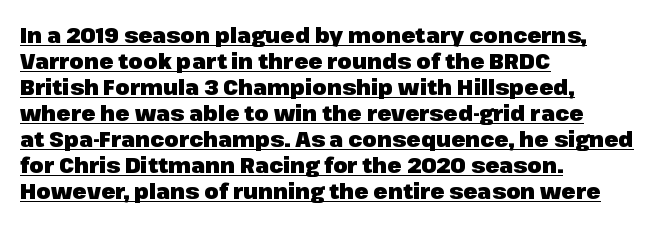
Q: Is the text bold? A: Yes.
Q: Is the text italic (slanted)? A: No, it is upright.
Q: Is the text underlined? A: Yes.
Q: How is the paragraph aligned? A: Left-aligned.
Q: Is the spacing between letters normal or unusually wide? A: Normal.
